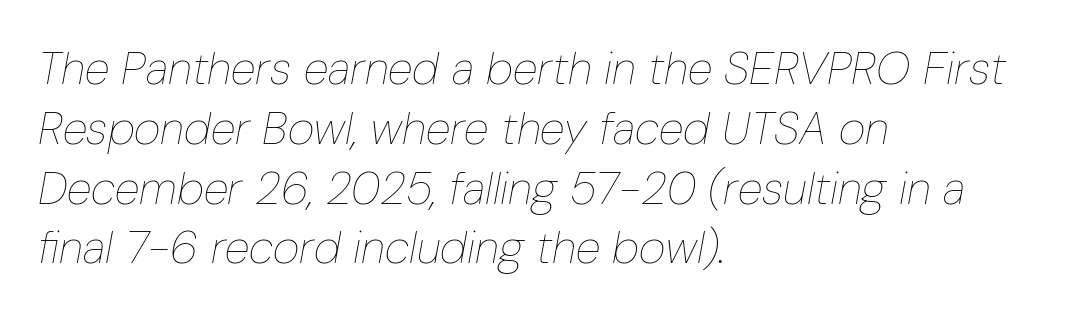
The image shows 46 px thin, condensed type, italic (leaning right); set left-aligned, normal line spacing (1.3x), normal letter spacing, not underlined; low stroke contrast and a medium x-height.
